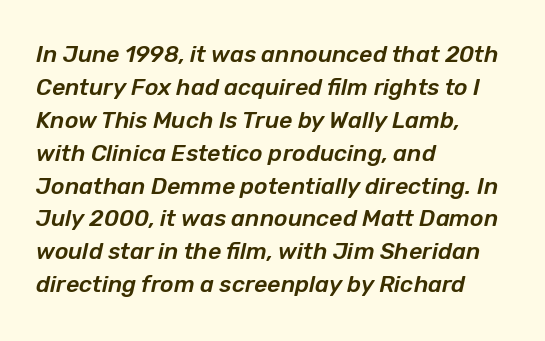
The image shows 23 px text type, italic (leaning right); set left-aligned, normal line spacing (1.43x), normal letter spacing, not underlined.
